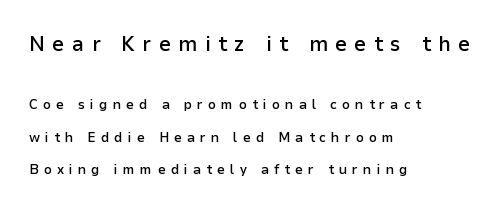
Q: Is the text bold? A: Semi-bold.
Q: Is the text italic (slanted)? A: No, it is upright.
Q: Is the text underlined? A: No.
Q: How is the paragraph aligned? A: Left-aligned.
Q: Is the spacing between letters normal or unusually wide? A: Unusually wide.
Q: Is the spacing between lines tight, normal or loose? A: Loose.
Q: Which block of text is set in a larger size, the first (top) or the second (bottom)? A: The first (top) one.
